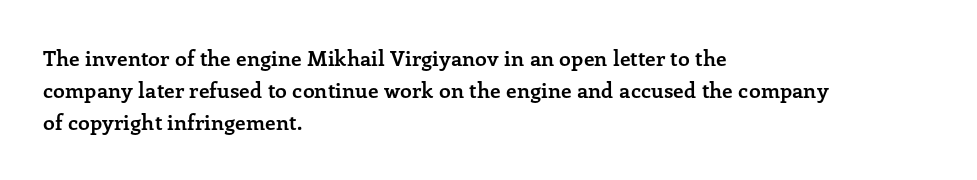
Q: Is the text bold? A: Yes.
Q: Is the text italic (slanted)? A: No, it is upright.
Q: Is the text underlined? A: No.
Q: How is the paragraph aligned? A: Left-aligned.
Q: Is the spacing between letters normal or unusually wide? A: Normal.
Q: Is the spacing between lines tight, normal or loose? A: Normal.
